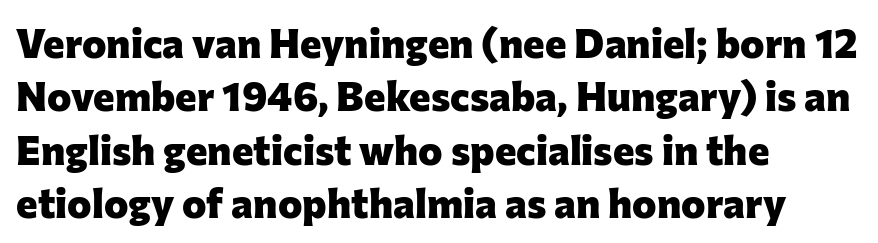
Every character sits straight up, as roman type does. Descenders hang freely into open space. The characters look thick and weighty, a clear bold. Each letter's strokes conclude bluntly, with no projecting serifs. Regular leading. Is this a fixed-width face? No — the glyphs have proportional, varying widths.
